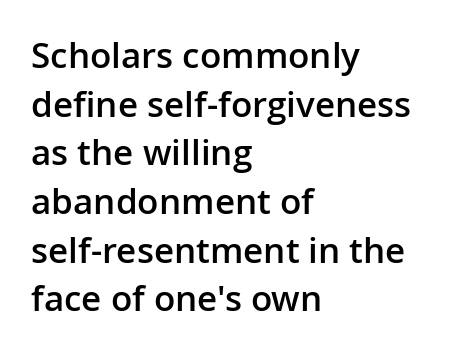
{"serif": "no", "italic": "no", "bold": "semi", "weight": "semibold", "width": "normal", "stroke_contrast": "low", "x_height": "medium", "monospaced": "no", "underline": "no", "align": "left", "line_spacing": "normal", "line_spacing_ratio": 1.39, "letter_spacing": "normal", "letter_spacing_em": 0.0, "glyph_px": 35}
